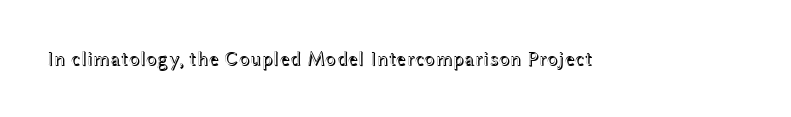
{"italic": "no", "underline": "no", "letter_spacing": "normal", "letter_spacing_em": 0.0, "glyph_px": 20}
